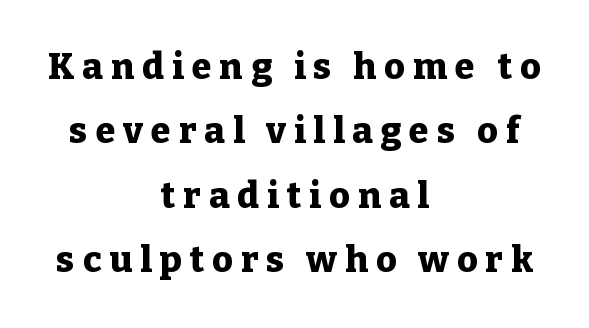
{"serif": "yes", "italic": "no", "bold": "yes", "weight": "heavy", "width": "normal", "stroke_contrast": "low", "x_height": "medium", "monospaced": "no", "underline": "no", "align": "center", "line_spacing_ratio": 1.79, "letter_spacing": "wide", "letter_spacing_em": 0.22, "glyph_px": 36}
